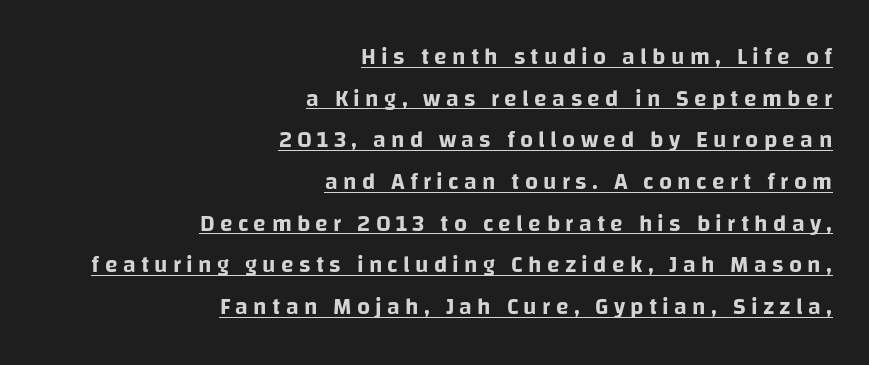
The image shows 23 px text type, upright; set right-aligned, line spacing 1.81x, unusually wide letter spacing (+0.23 em), underlined.
